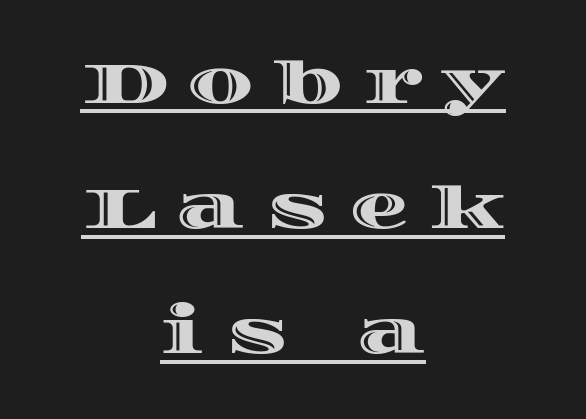
Whoever set this chose breathing room over compactness in the vertical rhythm. The face used here appears with an underline applied. The gaps between neighbouring characters are conspicuously large. Here the designer chose a conventional face with non-uniform glyph widths.
